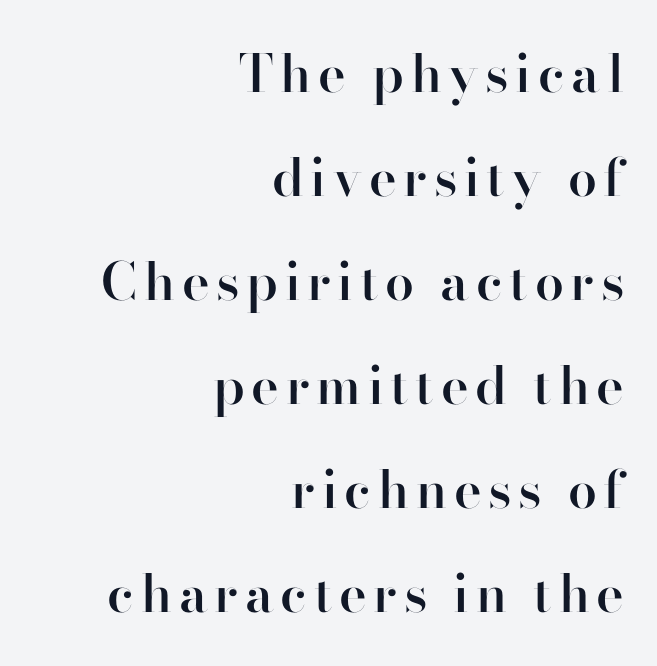
Does the type have serifs? No, each stem ends abruptly. The designer dialed line spacing up above the default. Posture: vertical. Each letter keeps its own natural width here, so spacing adapts to shape.
